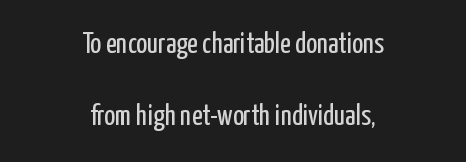
The image shows 29 px regular-weight, condensed sans-serif type, upright; set centered, loose line spacing (2.47x), normal letter spacing, not underlined; low stroke contrast and a medium x-height.
